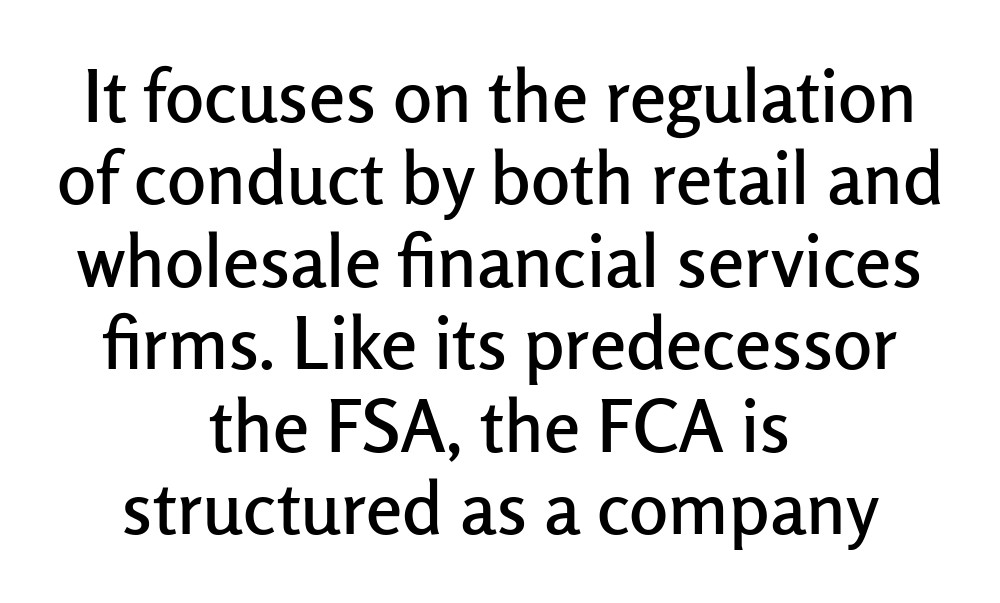
Q: Is the text italic (slanted)? A: No, it is upright.
Q: Is the typeface a serif or a sans-serif typeface? A: Sans-serif.
Q: Is the text underlined? A: No.
Q: How is the paragraph aligned? A: Centered.
Q: Is the spacing between letters normal or unusually wide? A: Normal.
Q: Is the spacing between lines tight, normal or loose? A: Tight.
Q: Width (condensed, normal, or wide)? A: Normal.
Q: Stroke contrast? A: Low.
Q: x-height? A: Medium.
Q: Monospaced? A: No.
